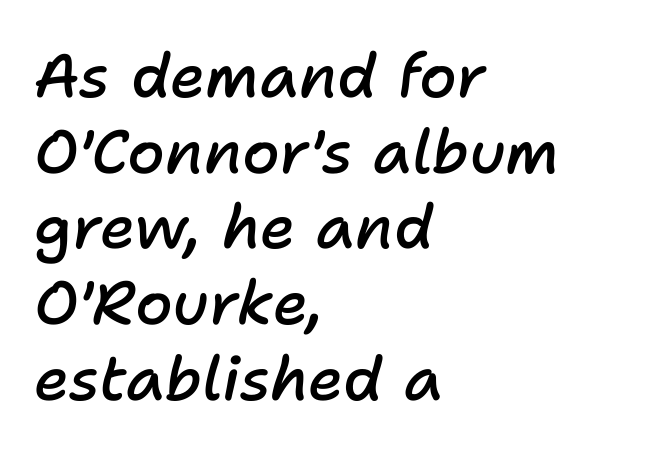
The paragraph has a hard left edge and a soft right edge. A typesetter would call this zero additional tracking. Slanted lettering throughout. Each letter keeps its own natural width here, so spacing adapts to shape.
